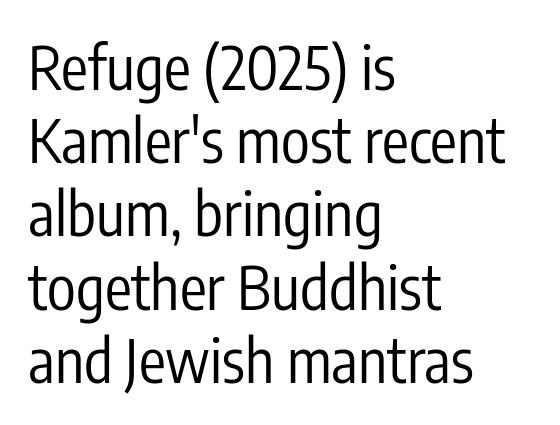
{"serif": "no", "italic": "no", "bold": "no", "weight": "regular", "width": "condensed", "stroke_contrast": "low", "x_height": "medium", "monospaced": "no", "underline": "no", "align": "left", "line_spacing_ratio": 1.22, "letter_spacing": "normal", "letter_spacing_em": 0.0, "glyph_px": 60}
